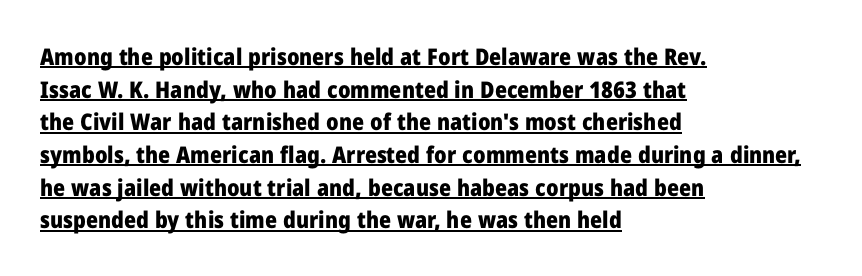
Q: Is the text bold? A: Yes.
Q: Is the text italic (slanted)? A: No, it is upright.
Q: Is the text underlined? A: Yes.
Q: How is the paragraph aligned? A: Left-aligned.
Q: Is the spacing between letters normal or unusually wide? A: Normal.
Q: Is the spacing between lines tight, normal or loose? A: Normal.
